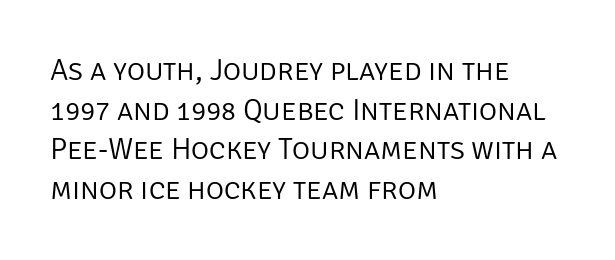
Q: Is the text bold? A: No.
Q: Is the text italic (slanted)? A: No, it is upright.
Q: Is the typeface a serif or a sans-serif typeface? A: Sans-serif.
Q: Is the text underlined? A: No.
Q: How is the paragraph aligned? A: Left-aligned.
Q: Is the spacing between letters normal or unusually wide? A: Normal.
Q: Is the spacing between lines tight, normal or loose? A: Normal.
Q: Width (condensed, normal, or wide)? A: Normal.
Q: Stroke contrast? A: Low.
Q: x-height? A: Large.
Q: Monospaced? A: No.
